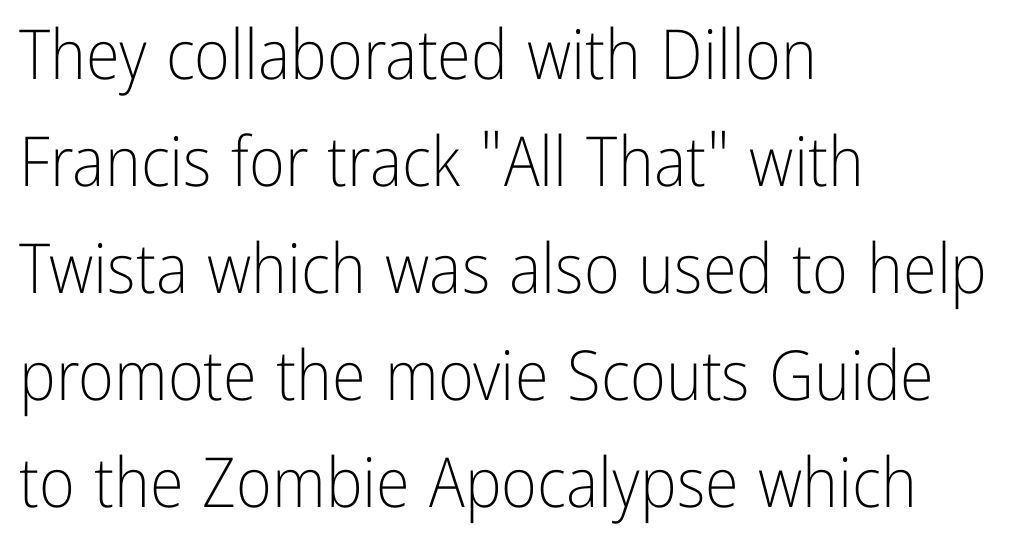
The image shows 69 px light, condensed sans-serif type, upright; set left-aligned, normal line spacing (1.55x), normal letter spacing, not underlined; low stroke contrast and a medium x-height.
